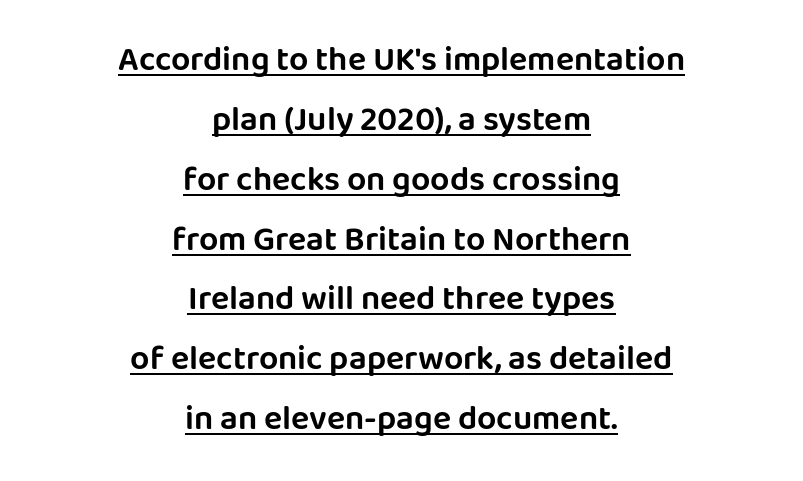
{"serif": "no", "italic": "no", "width": "normal", "stroke_contrast": "low", "x_height": "large", "monospaced": "no", "underline": "yes", "align": "center", "line_spacing_ratio": 1.76, "letter_spacing": "normal", "letter_spacing_em": 0.0, "glyph_px": 34}
